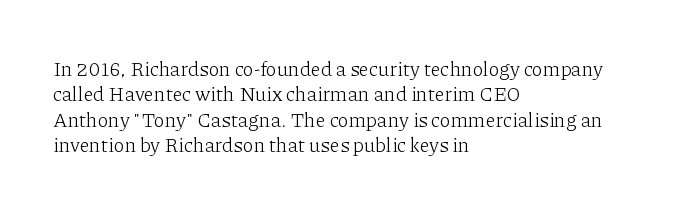
Q: Is the text bold? A: No.
Q: Is the text italic (slanted)? A: No, it is upright.
Q: Is the text underlined? A: No.
Q: How is the paragraph aligned? A: Left-aligned.
Q: Is the spacing between letters normal or unusually wide? A: Normal.
Q: Is the spacing between lines tight, normal or loose? A: Normal.
